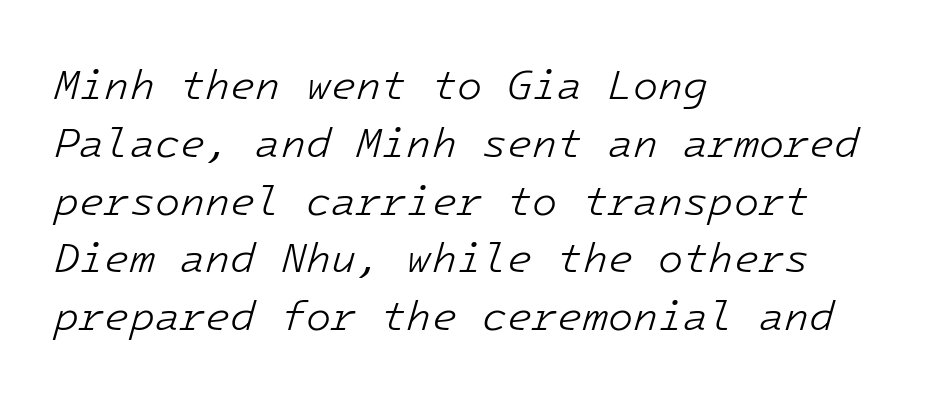
Q: Is the text bold? A: No.
Q: Is the text italic (slanted)? A: Yes, it leans right by about 16 degrees.
Q: Is the text underlined? A: No.
Q: How is the paragraph aligned? A: Left-aligned.
Q: Is the spacing between letters normal or unusually wide? A: Normal.
Q: Is the spacing between lines tight, normal or loose? A: Normal.
Q: Width (condensed, normal, or wide)? A: Normal.
Q: Stroke contrast? A: Low.
Q: x-height? A: Medium.
Q: Monospaced? A: Yes.
